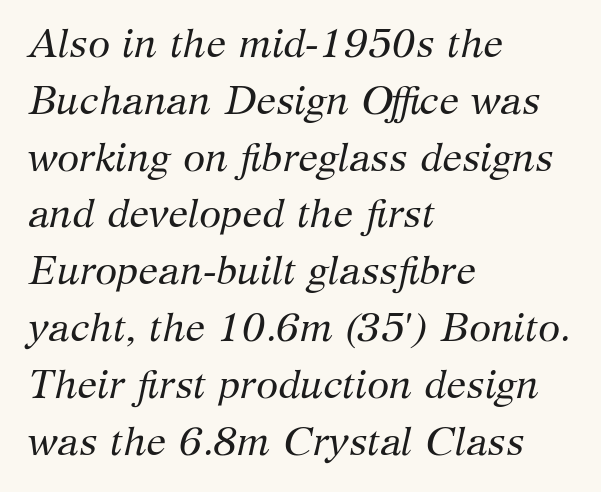
{"serif": "yes", "italic": "yes", "lean": "right", "slant_degrees": 12, "bold": "no", "weight": "regular", "width": "normal", "stroke_contrast": "medium", "x_height": "medium", "monospaced": "no", "underline": "no", "align": "left", "line_spacing": "normal", "line_spacing_ratio": 1.42, "letter_spacing": "normal", "letter_spacing_em": 0.0, "glyph_px": 40}
